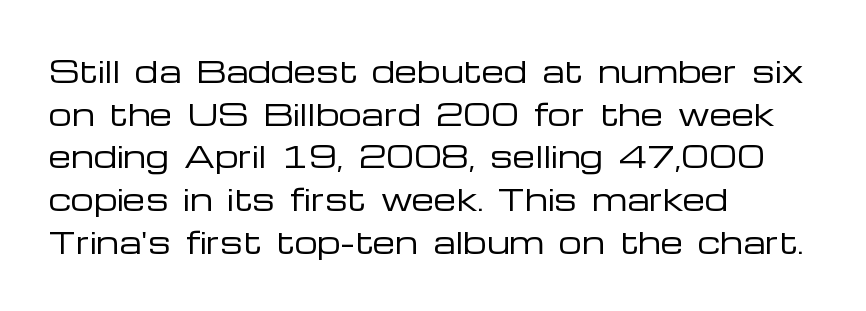
The image shows 29 px regular-weight, wide sans-serif type, upright; set left-aligned, normal line spacing (1.47x), normal letter spacing, not underlined; low stroke contrast and a medium x-height.
